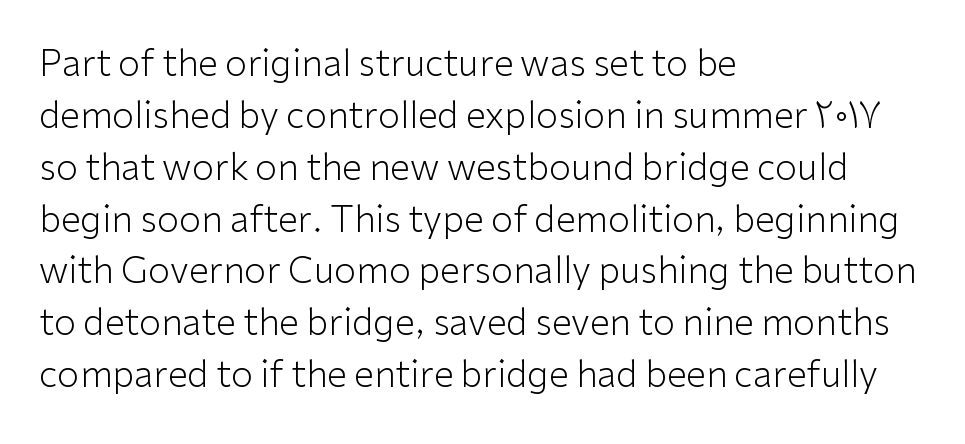
Compared with typical paragraphs, the rows here are spaced about the same. Think standard paragraph weight, or any step lighter than that. The rendering keeps characters at their native spacing. The paragraph shown leans on its left margin.
